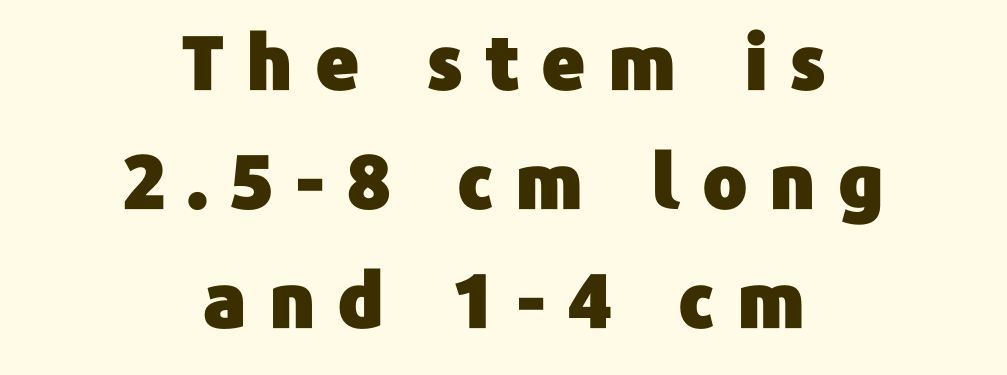
{"serif": "no", "italic": "no", "width": "normal", "stroke_contrast": "low", "x_height": "medium", "monospaced": "no", "underline": "no", "align": "center", "line_spacing": "normal", "line_spacing_ratio": 1.59, "letter_spacing": "wide", "letter_spacing_em": 0.29, "glyph_px": 75}
